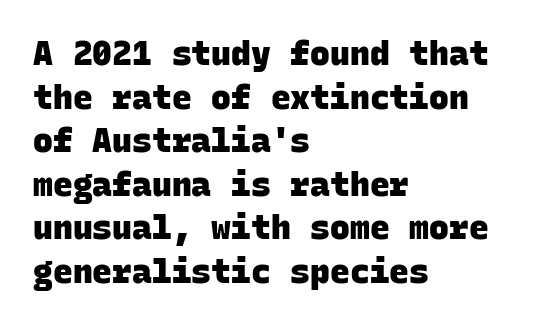
Q: Is the text bold? A: Yes.
Q: Is the typeface a serif or a sans-serif typeface? A: Sans-serif.
Q: Is the text underlined? A: No.
Q: How is the paragraph aligned? A: Left-aligned.
Q: Is the spacing between letters normal or unusually wide? A: Normal.
Q: Is the spacing between lines tight, normal or loose? A: Normal.
Q: Width (condensed, normal, or wide)? A: Normal.
Q: Stroke contrast? A: Low.
Q: x-height? A: Large.
Q: Monospaced? A: Yes.
